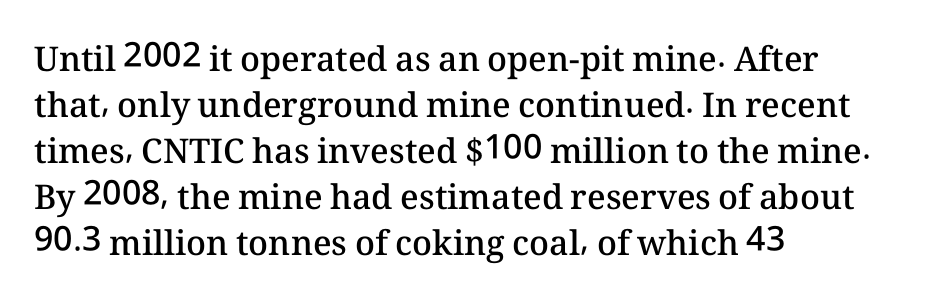
The image shows 34 px semibold type, upright; set left-aligned, normal line spacing (1.35x), normal letter spacing, not underlined; medium stroke contrast and a medium x-height.
